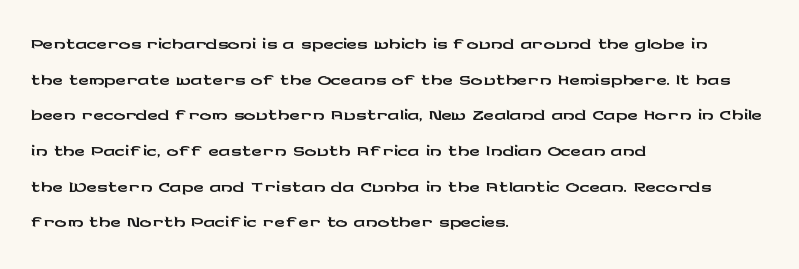
The passage is arranged the way most books set body copy — flush left. Students, note that the glyphs here touch the page at normal intervals. Are there feet on the stems? There aren't — it's a sans. These lines are rendered in a variable-pitch font. Check under the words: just untouched page.
